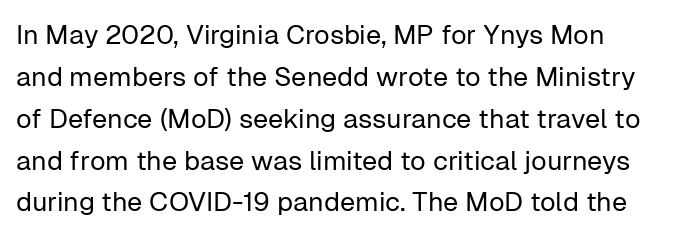
Q: Is the text bold? A: No.
Q: Is the text italic (slanted)? A: No, it is upright.
Q: Is the text underlined? A: No.
Q: How is the paragraph aligned? A: Left-aligned.
Q: Is the spacing between letters normal or unusually wide? A: Normal.
Q: Is the spacing between lines tight, normal or loose? A: Normal.
